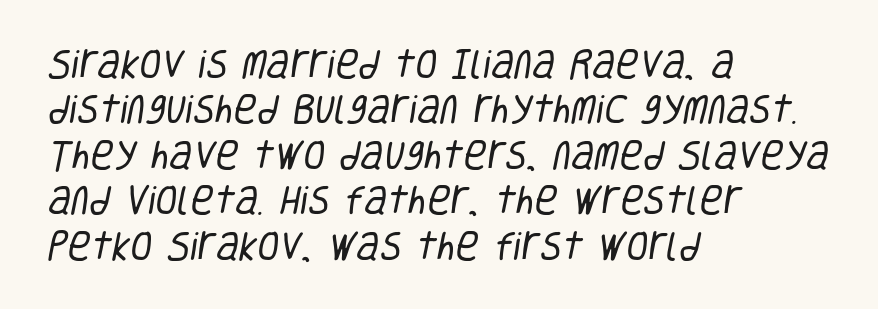
The image shows 32 px regular-weight, condensed sans-serif type; set left-aligned, normal line spacing (1.42x), normal letter spacing, not underlined; low stroke contrast and a large x-height.
